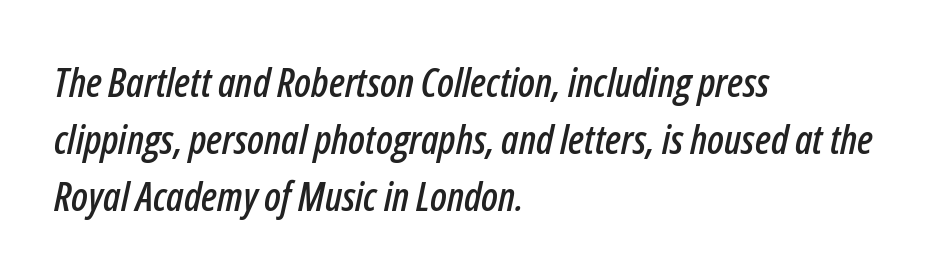
Any mark beneath the type? The region is blank. Varying glyph widths throughout — classic text-font behaviour. The vertical gap from one line to the next is medium. The text carries the slant typical of an italic or oblique font.
